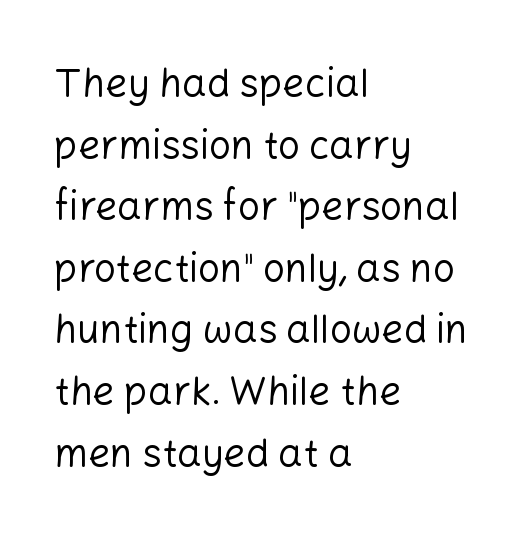
Q: Is the text bold? A: No.
Q: Is the text italic (slanted)? A: No, it is upright.
Q: Is the typeface a serif or a sans-serif typeface? A: Sans-serif.
Q: Is the text underlined? A: No.
Q: How is the paragraph aligned? A: Left-aligned.
Q: Is the spacing between letters normal or unusually wide? A: Normal.
Q: Is the spacing between lines tight, normal or loose? A: Normal.
Q: Width (condensed, normal, or wide)? A: Normal.
Q: Stroke contrast? A: Low.
Q: x-height? A: Medium.
Q: Monospaced? A: No.
